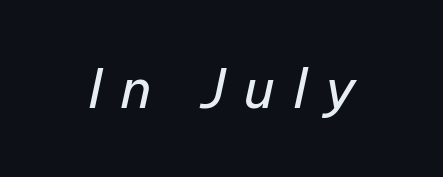
Q: Is the text bold? A: No.
Q: Is the text italic (slanted)? A: Yes, it leans right by about 12 degrees.
Q: Is the text underlined? A: No.
Q: Is the spacing between letters normal or unusually wide? A: Unusually wide.
Q: Width (condensed, normal, or wide)? A: Normal.
Q: Stroke contrast? A: Low.
Q: x-height? A: Medium.
Q: Monospaced? A: No.
